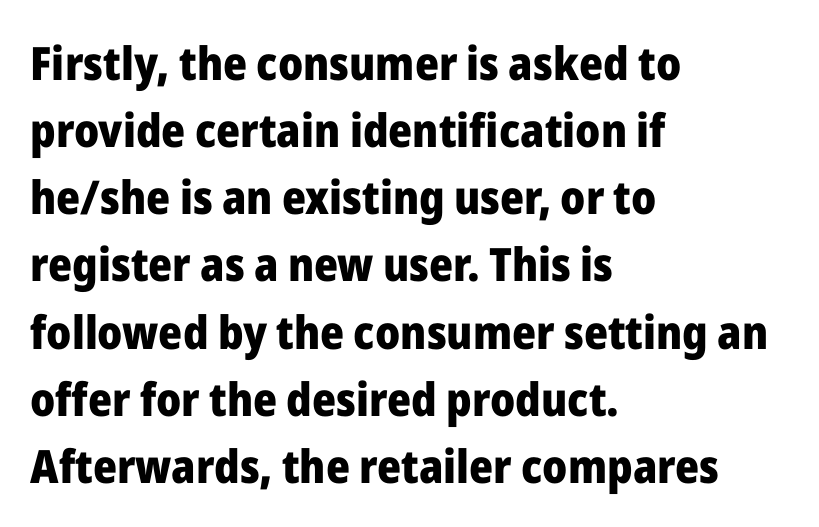
Q: Is the text bold? A: Yes.
Q: Is the text italic (slanted)? A: No, it is upright.
Q: Is the typeface a serif or a sans-serif typeface? A: Sans-serif.
Q: Is the text underlined? A: No.
Q: How is the paragraph aligned? A: Left-aligned.
Q: Is the spacing between letters normal or unusually wide? A: Normal.
Q: Is the spacing between lines tight, normal or loose? A: Normal.
Q: Width (condensed, normal, or wide)? A: Normal.
Q: Stroke contrast? A: Low.
Q: x-height? A: Medium.
Q: Monospaced? A: No.
